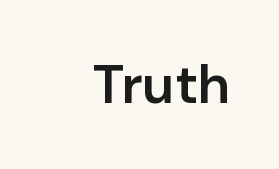
The image shows 54 px semibold sans-serif type, upright; set normal letter spacing, not underlined; low stroke contrast and a medium x-height.
